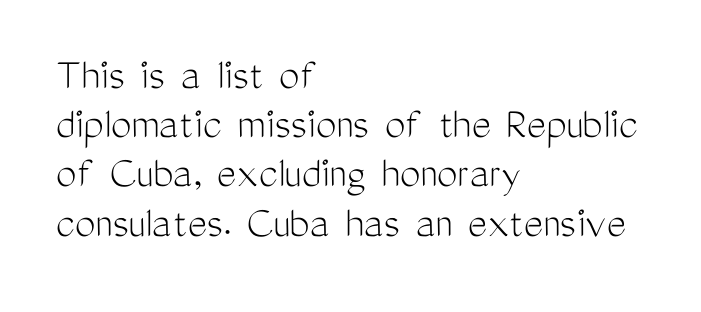
The image shows 46 px light, condensed sans-serif type, upright; set left-aligned, tight line spacing (1.07x), normal letter spacing, not underlined; medium stroke contrast and a medium x-height.
